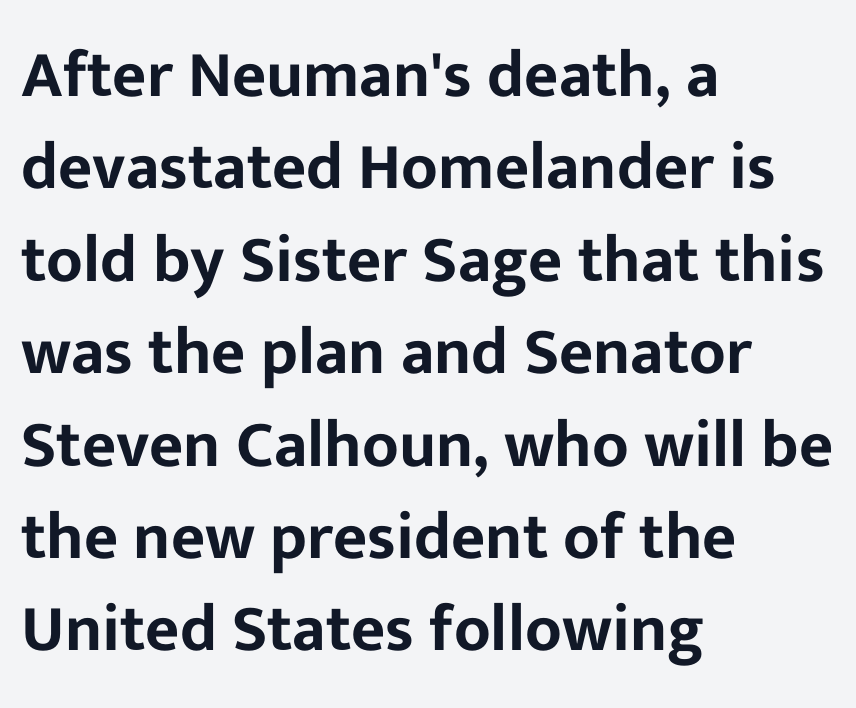
{"serif": "no", "italic": "no", "width": "normal", "stroke_contrast": "low", "x_height": "medium", "monospaced": "no", "underline": "no", "align": "left", "line_spacing": "normal", "line_spacing_ratio": 1.4, "letter_spacing": "normal", "letter_spacing_em": 0.0, "glyph_px": 66}
